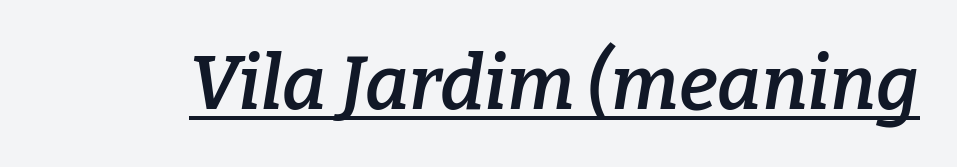
The image shows 75 px semibold serif type, italic (leaning right); set normal letter spacing, underlined; low stroke contrast and a medium x-height.
